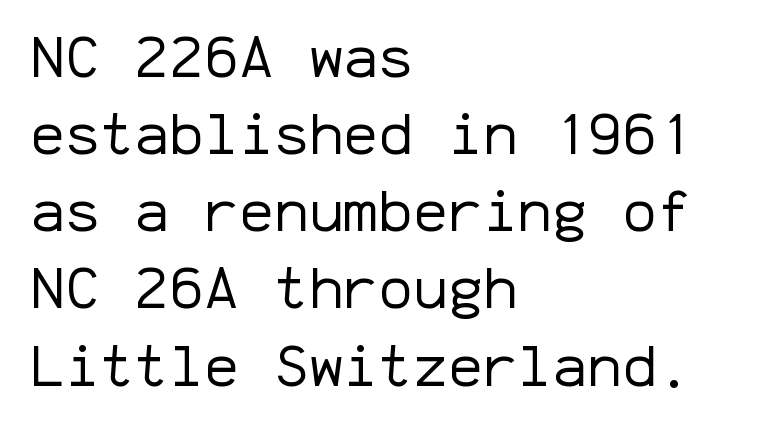
Ascenders rise straight up at ninety degrees. Notice how descenders clear the ascenders below comfortably — that's standard leading. The face used here is rendered with its standard letterfit. The letters carry no serifs — their stems end cleanly without finishing strokes. Vertical stems look standard width or narrower in stroke. Words float on clear page, feet unadorned.
